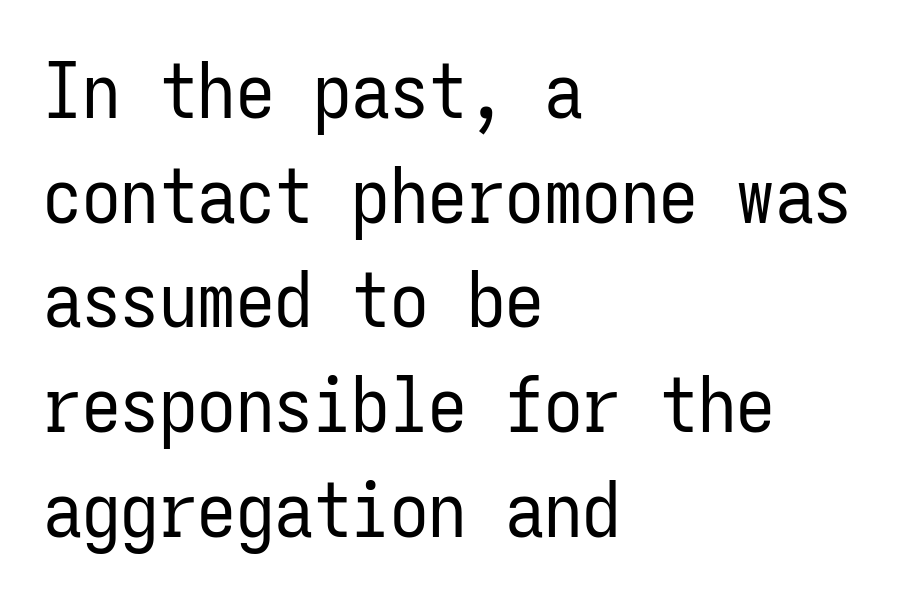
{"serif": "no", "italic": "no", "bold": "no", "weight": "regular", "width": "condensed", "stroke_contrast": "low", "x_height": "medium", "monospaced": "yes", "underline": "no", "align": "left", "line_spacing": "normal", "line_spacing_ratio": 1.36, "letter_spacing": "normal", "letter_spacing_em": 0.0, "glyph_px": 77}
